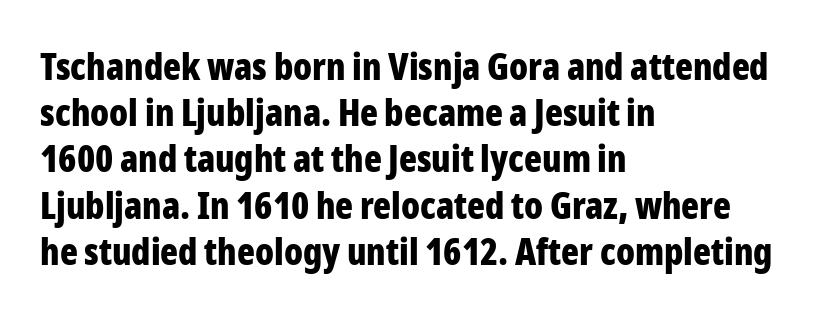
Notice how thick the strokes are: this is what a full bold looks like. The axis of the letterforms is exactly vertical. Just letters on the line, the space beneath them empty. Here the designer chose a conventional face with non-uniform glyph widths.
